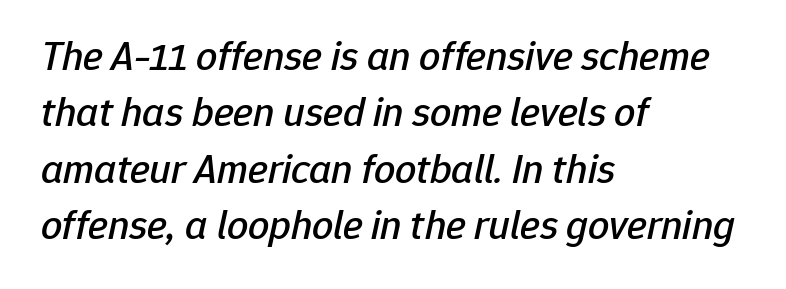
The image shows 42 px text type, italic (leaning right); set left-aligned, normal line spacing (1.34x), normal letter spacing, not underlined; low stroke contrast and a medium x-height.
